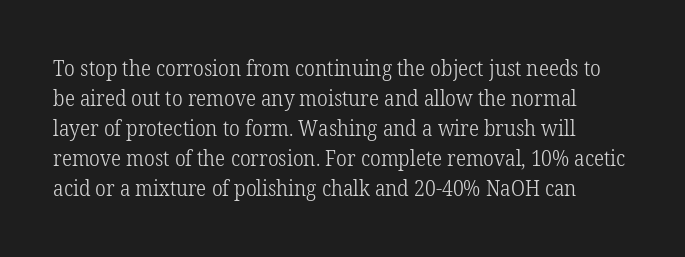
Q: Is the text bold? A: No.
Q: Is the text italic (slanted)? A: No, it is upright.
Q: Is the text underlined? A: No.
Q: Is the spacing between letters normal or unusually wide? A: Normal.
Q: Is the spacing between lines tight, normal or loose? A: Normal.
